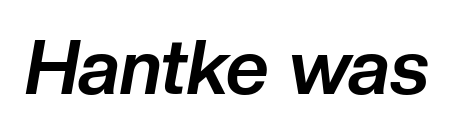
The image shows 75 px bold type, italic (leaning right); set normal letter spacing, not underlined; low stroke contrast and a medium x-height.
